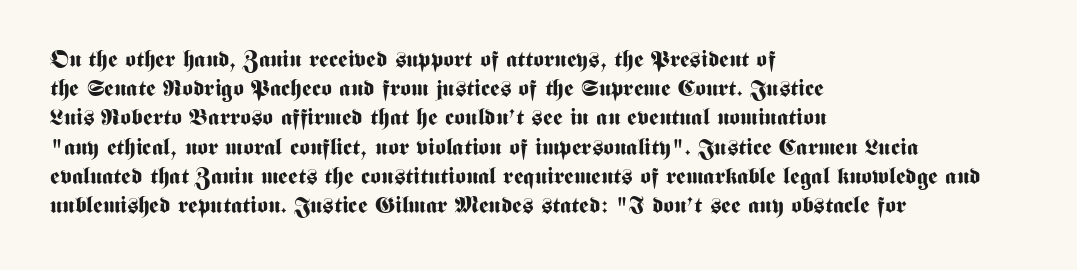
The image shows 23 px bold type, upright; set left-aligned, normal line spacing (1.27x), normal letter spacing, not underlined.
